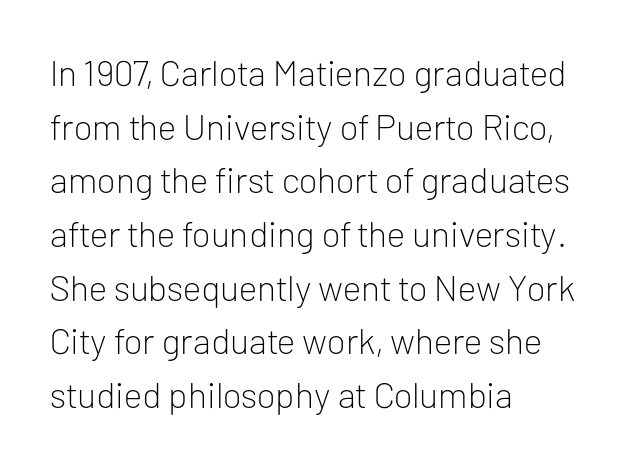
Q: Is the text bold? A: No.
Q: Is the text italic (slanted)? A: No, it is upright.
Q: Is the typeface a serif or a sans-serif typeface? A: Sans-serif.
Q: Is the text underlined? A: No.
Q: How is the paragraph aligned? A: Left-aligned.
Q: Is the spacing between letters normal or unusually wide? A: Normal.
Q: Is the spacing between lines tight, normal or loose? A: Normal.
Q: Width (condensed, normal, or wide)? A: Normal.
Q: Stroke contrast? A: Low.
Q: x-height? A: Medium.
Q: Monospaced? A: No.
